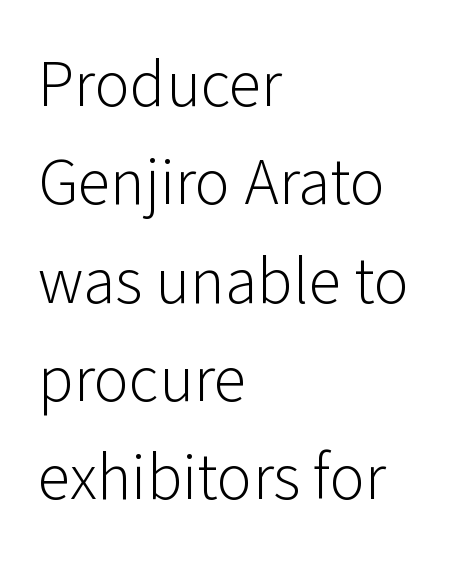
The image shows 66 px light sans-serif type, upright; set left-aligned, normal line spacing (1.49x), normal letter spacing, not underlined; low stroke contrast and a medium x-height.
